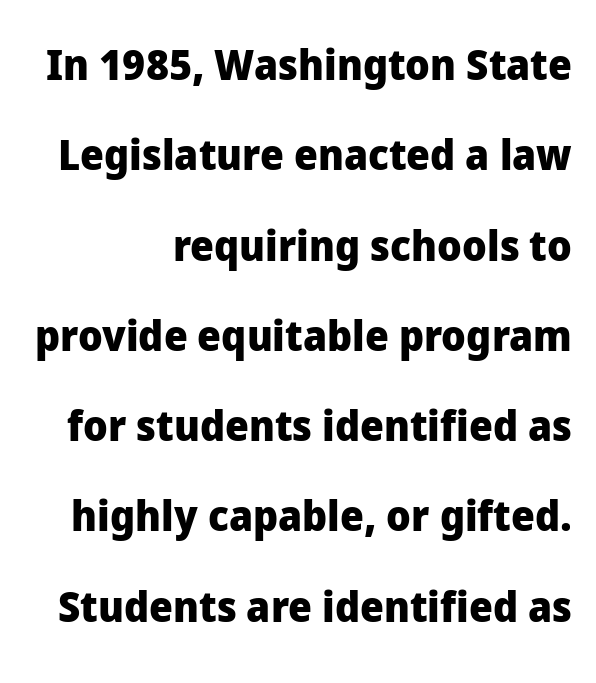
Q: Is the text bold? A: Yes.
Q: Is the text italic (slanted)? A: No, it is upright.
Q: Is the typeface a serif or a sans-serif typeface? A: Sans-serif.
Q: Is the text underlined? A: No.
Q: Is the spacing between letters normal or unusually wide? A: Normal.
Q: Is the spacing between lines tight, normal or loose? A: Loose.
Q: Width (condensed, normal, or wide)? A: Normal.
Q: Stroke contrast? A: Low.
Q: x-height? A: Medium.
Q: Monospaced? A: No.
